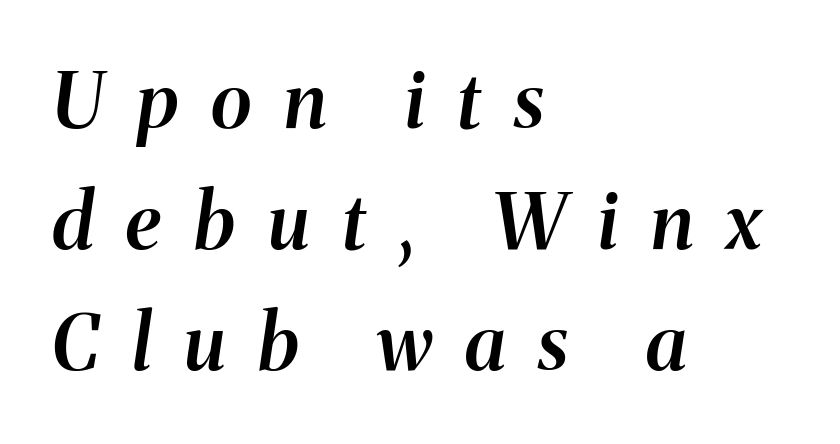
The image shows 77 px semibold type, italic (leaning right); set left-aligned, normal line spacing (1.57x), unusually wide letter spacing (+0.43 em), not underlined; medium stroke contrast and a medium x-height.
